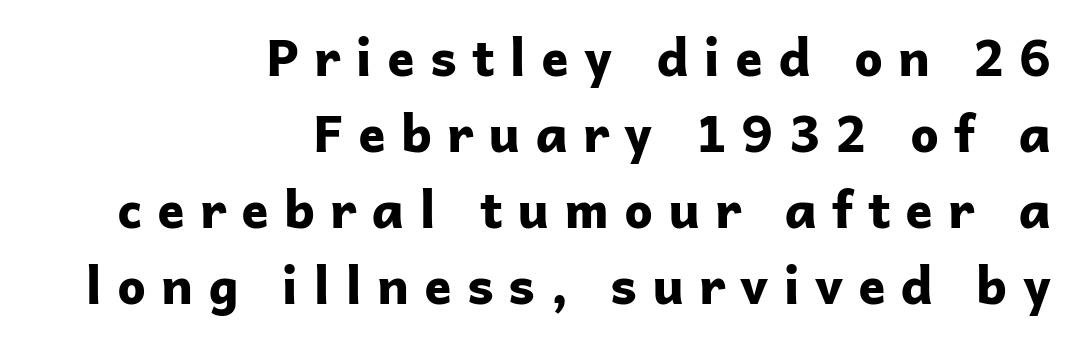
Q: Is the text bold? A: Yes.
Q: Is the text italic (slanted)? A: No, it is upright.
Q: Is the typeface a serif or a sans-serif typeface? A: Sans-serif.
Q: Is the text underlined? A: No.
Q: How is the paragraph aligned? A: Right-aligned.
Q: Is the spacing between letters normal or unusually wide? A: Unusually wide.
Q: Is the spacing between lines tight, normal or loose? A: Normal.
Q: Width (condensed, normal, or wide)? A: Normal.
Q: Stroke contrast? A: Low.
Q: x-height? A: Medium.
Q: Monospaced? A: No.
